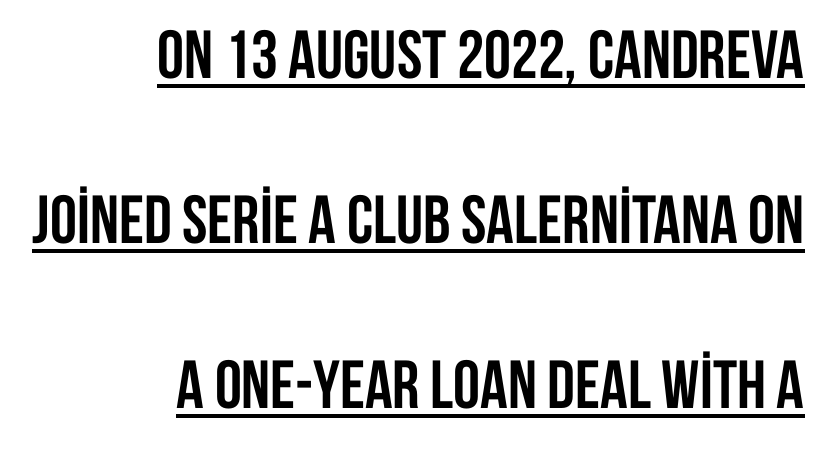
This is the regular roman posture of the typeface. Compared with a flush-left layout, this one pins lines to the opposite, right side. Set as a true bold cut, around the 700 mark. The rendered words wear a rule along their underside. The line texture is even and compact thanks to regular tracking. You could not count columns in this text — the font is proportionally spaced.
